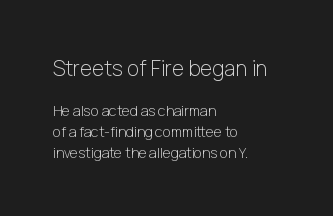
{"italic": "no", "bold": "no", "underline": "no", "align": "left", "line_spacing": "normal", "line_spacing_ratio": 1.49, "letter_spacing": "normal", "letter_spacing_em": 0.0, "larger_block": "first", "size_ratio": 1.5, "glyph_px": 21}
